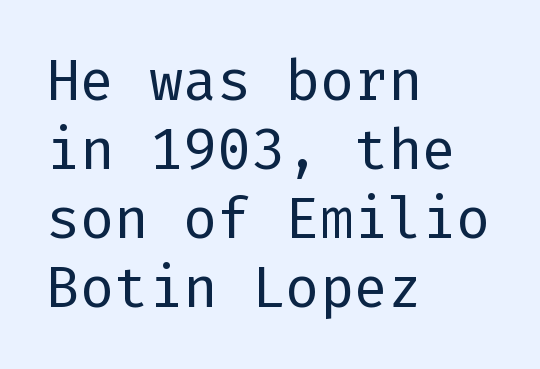
The font is comparable to plain body text, perhaps lighter. The characters display no serif detailing; their extremities are plain. Decoration check: the copy has no underline. Reading down the block, your eye returns to a fixed left position each line.
